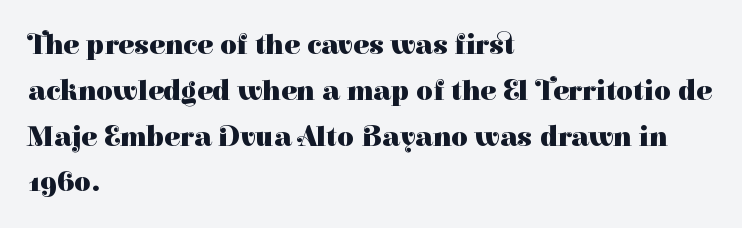
{"serif": "yes", "italic": "no", "bold": "yes", "weight": "heavy", "width": "normal", "stroke_contrast": "high", "x_height": "medium", "monospaced": "no", "underline": "no", "align": "left", "line_spacing": "normal", "line_spacing_ratio": 1.58, "letter_spacing": "normal", "letter_spacing_em": 0.0, "glyph_px": 29}
